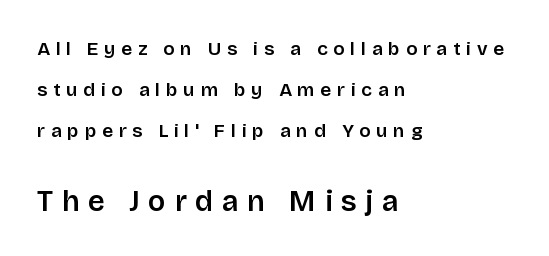
A student would call this left alignment; a typographer would say flush left, rag right. You could only call the tracking loose — the letters float apart. Nope, not italic — everything's standing straight. Think of a printed novel: that variable character pitch is what you see here.
